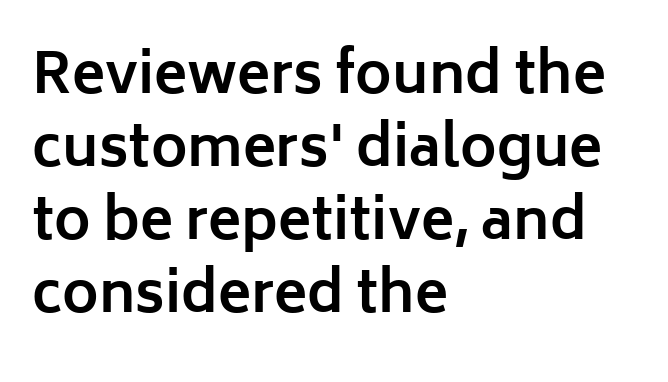
{"serif": "no", "italic": "no", "bold": "yes", "weight": "bold", "width": "normal", "stroke_contrast": "low", "x_height": "medium", "monospaced": "no", "underline": "no", "align": "left", "line_spacing": "normal", "line_spacing_ratio": 1.33, "letter_spacing": "normal", "letter_spacing_em": 0.0, "glyph_px": 55}
